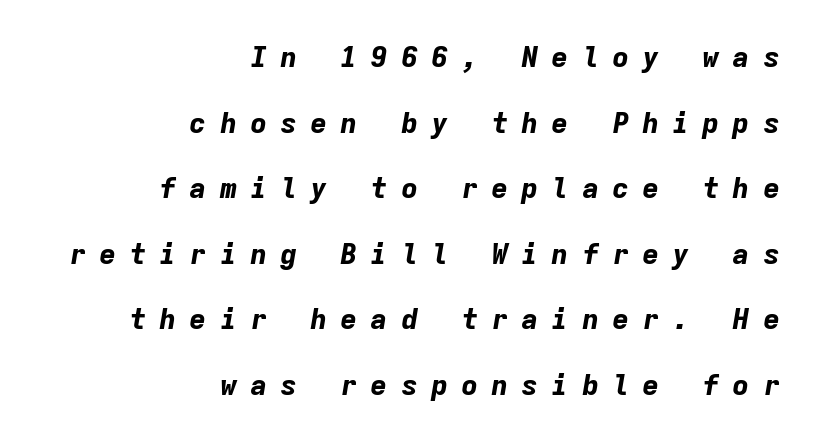
{"italic": "yes", "lean": "right", "slant_degrees": 9, "bold": "yes", "weight": "bold", "width": "normal", "stroke_contrast": "low", "x_height": "medium", "monospaced": "yes", "underline": "no", "align": "right", "line_spacing": "loose", "line_spacing_ratio": 2.26, "letter_spacing": "wide", "letter_spacing_em": 0.44, "glyph_px": 29}
